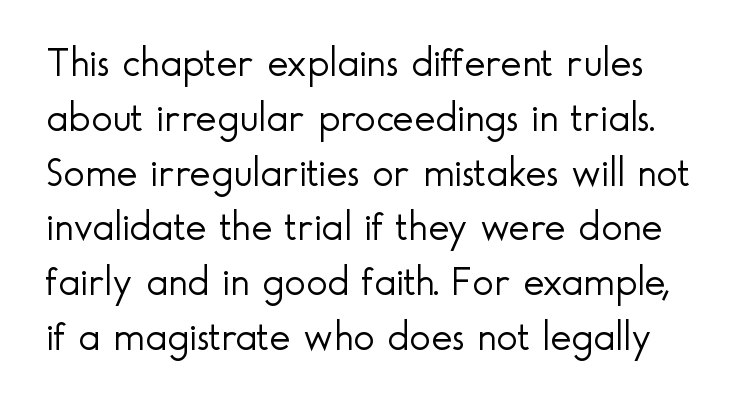
{"serif": "no", "italic": "no", "bold": "no", "weight": "light", "width": "normal", "x_height": "small", "monospaced": "no", "underline": "no", "line_spacing": "normal", "line_spacing_ratio": 1.37, "letter_spacing": "normal", "letter_spacing_em": 0.0, "glyph_px": 40}
